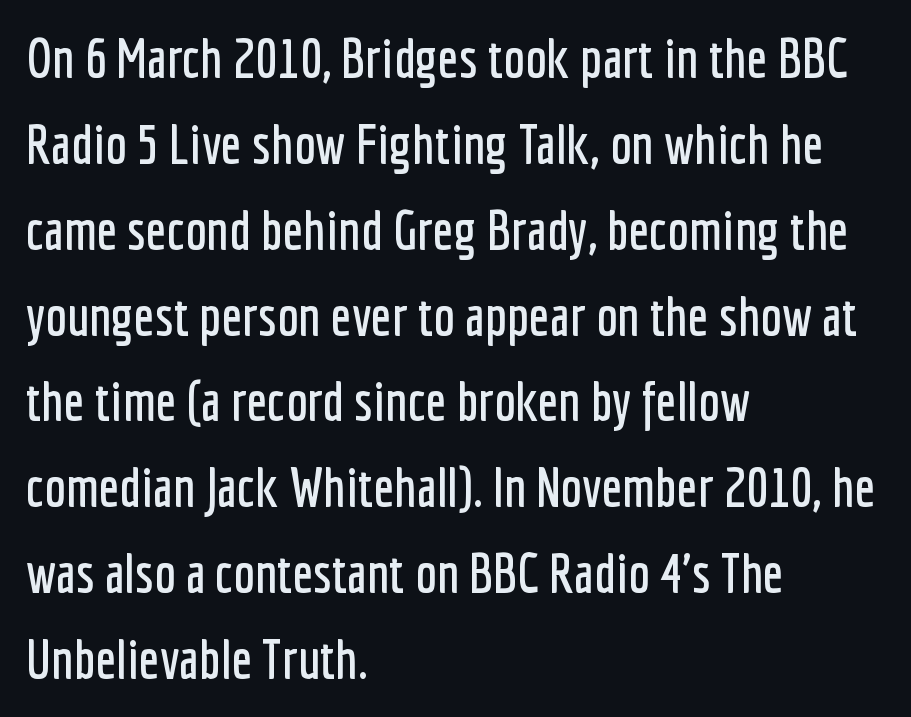
Q: Is the text italic (slanted)? A: No, it is upright.
Q: Is the typeface a serif or a sans-serif typeface? A: Sans-serif.
Q: Is the text underlined? A: No.
Q: How is the paragraph aligned? A: Left-aligned.
Q: Is the spacing between letters normal or unusually wide? A: Normal.
Q: Is the spacing between lines tight, normal or loose? A: Normal.
Q: Width (condensed, normal, or wide)? A: Condensed.
Q: Stroke contrast? A: Low.
Q: x-height? A: Medium.
Q: Monospaced? A: No.
